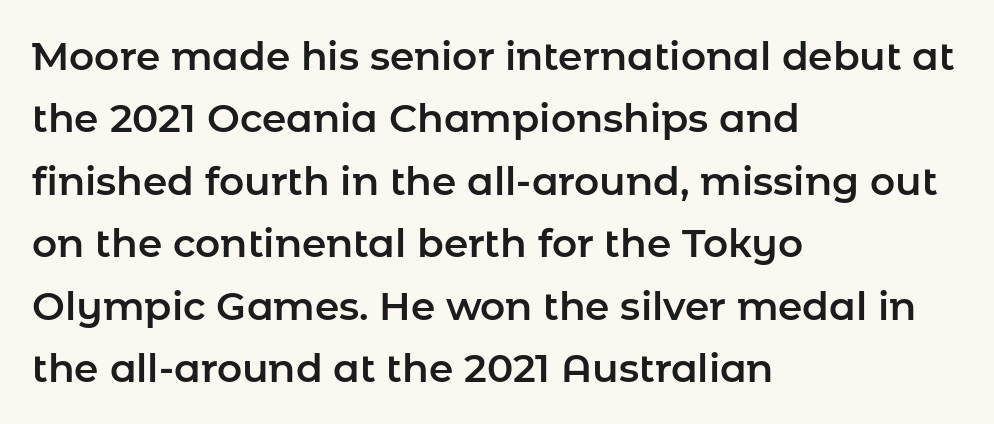
Compared with a centered layout, this one pins lines to the left instead. A typesetter would call this zero additional tracking. A bare baseline throughout the passage. Is there any slant? The stems are plumb. Varying glyph widths throughout — classic text-font behaviour.
